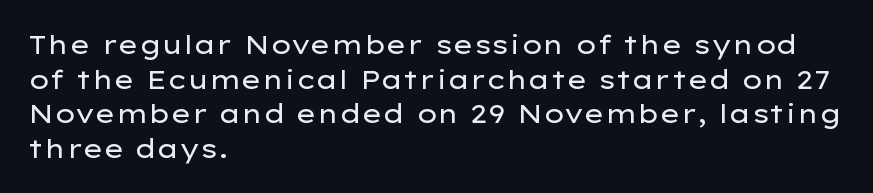
No chunkiness to these letters — they're not bold. A classic flush-left, rag-right setting is used for this passage. One glance says typical: line gaps are just what's usual. The letters sit at their default tracking, neither squeezed nor spread.
